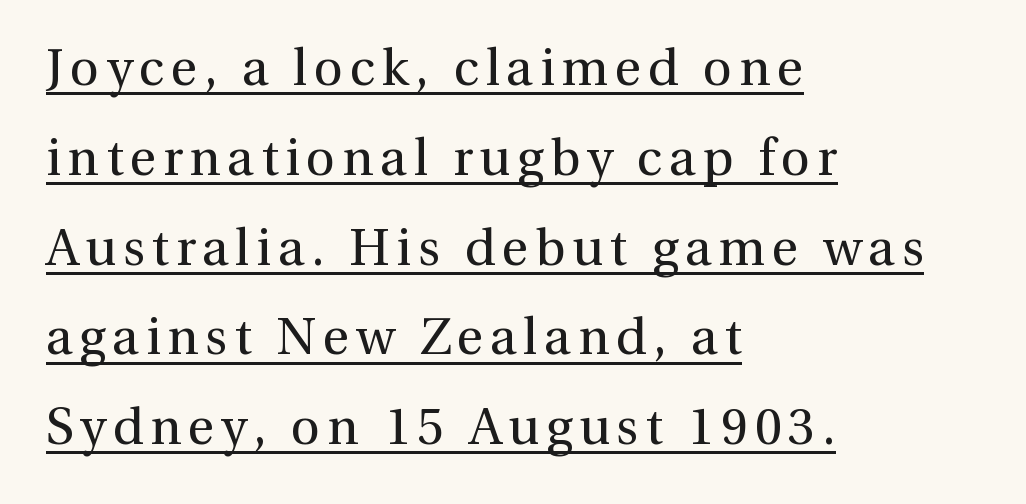
Q: Is the text bold? A: No.
Q: Is the text italic (slanted)? A: No, it is upright.
Q: Is the typeface a serif or a sans-serif typeface? A: Serif.
Q: Is the text underlined? A: Yes.
Q: How is the paragraph aligned? A: Left-aligned.
Q: Width (condensed, normal, or wide)? A: Normal.
Q: Stroke contrast? A: Medium.
Q: x-height? A: Medium.
Q: Monospaced? A: No.
